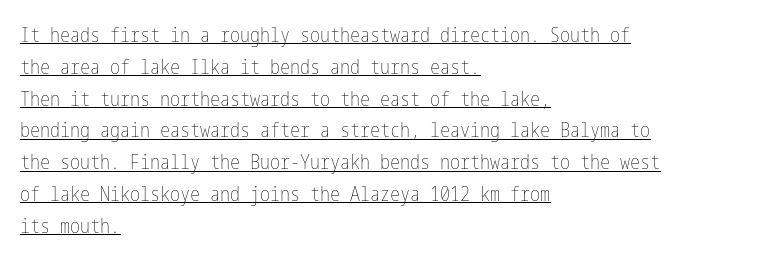
Q: Is the text bold? A: No.
Q: Is the text italic (slanted)? A: No, it is upright.
Q: Is the text underlined? A: Yes.
Q: How is the paragraph aligned? A: Left-aligned.
Q: Is the spacing between letters normal or unusually wide? A: Normal.
Q: Is the spacing between lines tight, normal or loose? A: Normal.
